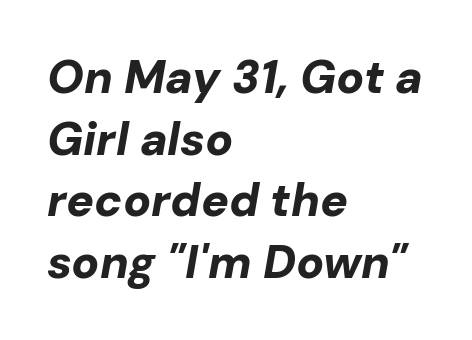
The image shows 46 px bold type, italic (leaning right); set left-aligned, normal line spacing (1.34x), normal letter spacing, not underlined; low stroke contrast and a medium x-height.
